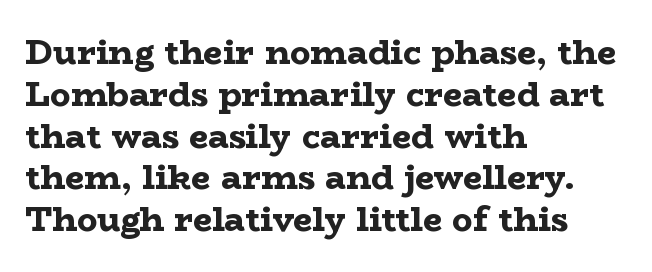
{"serif": "yes", "italic": "no", "bold": "yes", "weight": "bold", "width": "wide", "stroke_contrast": "low", "x_height": "medium", "monospaced": "no", "underline": "no", "align": "left", "line_spacing_ratio": 1.23, "letter_spacing": "normal", "letter_spacing_em": 0.0, "glyph_px": 34}
